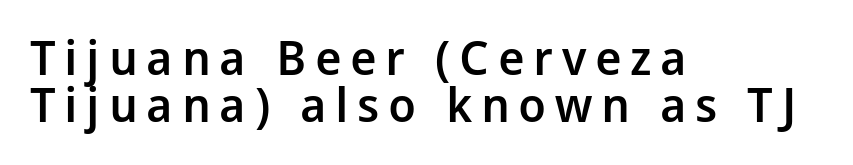
Q: Is the text bold? A: Semi-bold.
Q: Is the text italic (slanted)? A: No, it is upright.
Q: Is the typeface a serif or a sans-serif typeface? A: Sans-serif.
Q: Is the text underlined? A: No.
Q: How is the paragraph aligned? A: Left-aligned.
Q: Is the spacing between lines tight, normal or loose? A: Tight.
Q: Width (condensed, normal, or wide)? A: Normal.
Q: Stroke contrast? A: Low.
Q: x-height? A: Medium.
Q: Monospaced? A: No.
